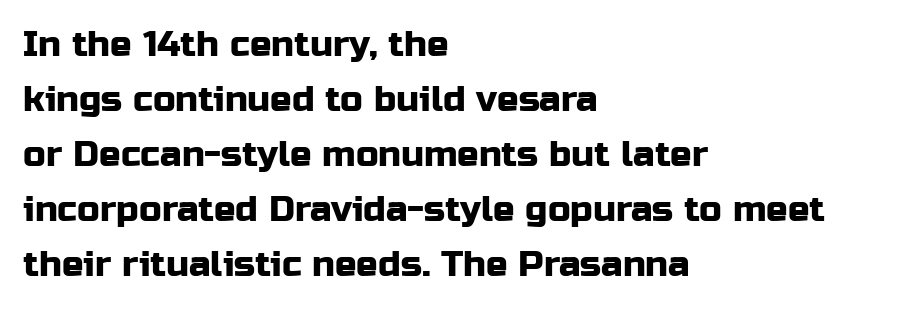
Looks like regular typesetting: each glyph gets only the width it needs. Compared with a centered layout, this one pins lines to the left instead. The gaps between neighbouring characters are ordinary and unremarkable. When letters stand straight like this, we call the style roman or upright. Plain, unruled lines of type.
